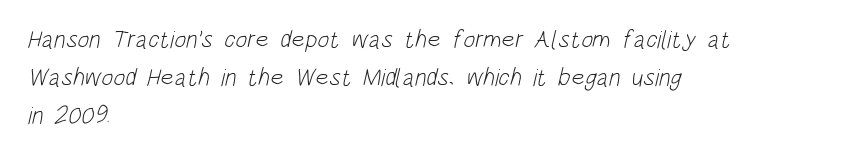
The image shows 25 px text type; set left-aligned, normal line spacing (1.52x), normal letter spacing, not underlined.
